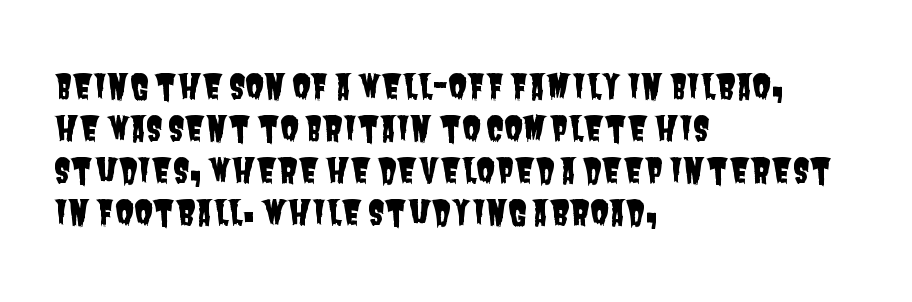
You could not count columns in this text — the font is proportionally spaced. All the whitespace from short lines collects on the right. Tracking value appears to be zero — textbook default spacing. The passage shown is not underscored anywhere. The letters carry no serifs — their stems end cleanly without finishing strokes.
